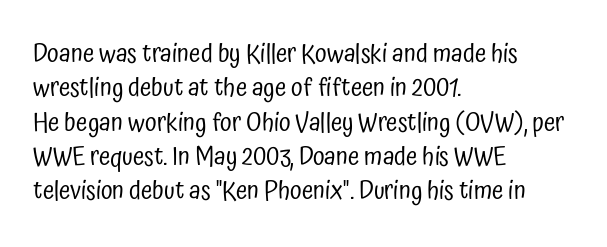
Leftover space on each line is placed entirely after the last word. Notice how the stems are strictly vertical — no italics here. The rendering uses a moderate line-height, typical for paragraphs. Underlining? Definitely not there. A light-to-regular cut is what we see here.
